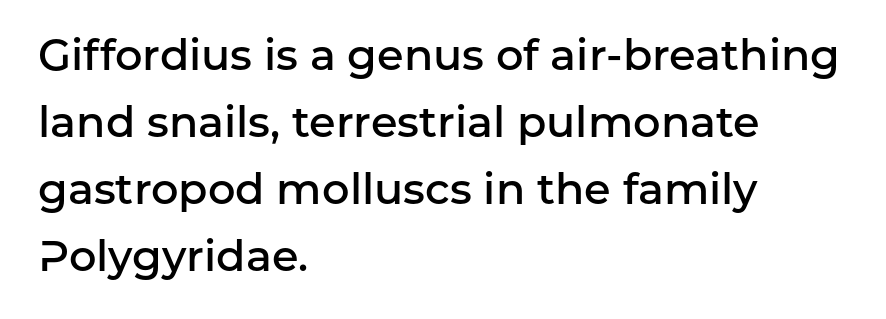
The image shows 43 px semibold sans-serif type, upright; set left-aligned, normal line spacing (1.56x), normal letter spacing, not underlined; low stroke contrast and a medium x-height.
